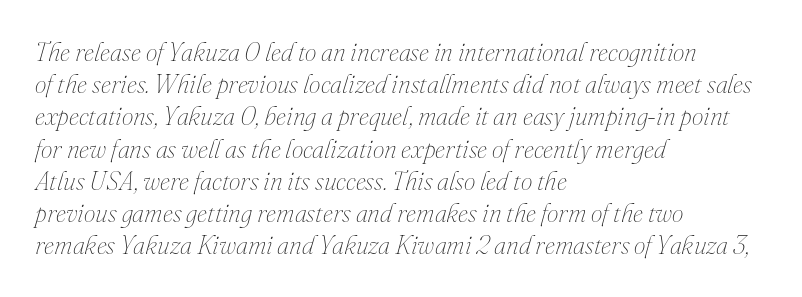
{"italic": "yes", "lean": "right", "slant_degrees": 16, "bold": "no", "underline": "no", "align": "left", "line_spacing_ratio": 1.24, "letter_spacing": "normal", "letter_spacing_em": 0.0, "glyph_px": 26}
